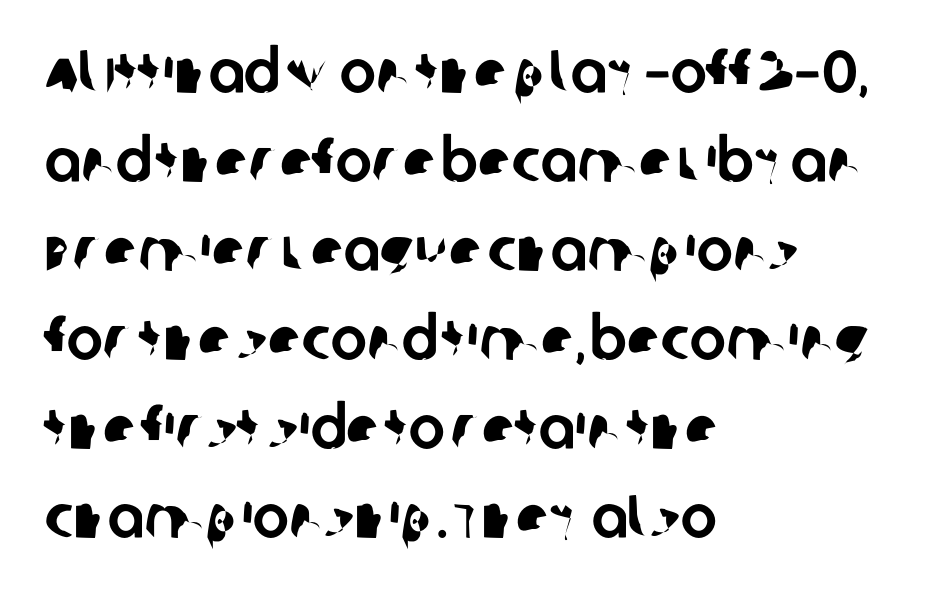
The image shows 61 px sans-serif type; set left-aligned, normal line spacing (1.46x), normal letter spacing, not underlined; low stroke contrast and a large x-height.
